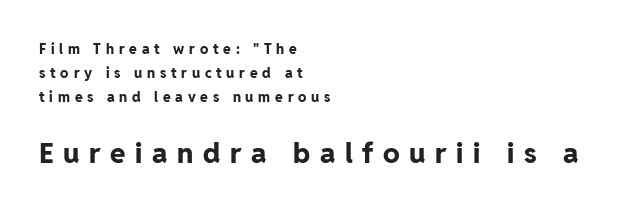
How are the letters spaced? Widely, with obvious added tracking. The letters advance in unequal steps, a hallmark of proportional type. The passage shown is typeset with a sans-serif family. A full-strength bold gives these letters their thick strokes. Alignment: flush left. The specimen reads as upright at a glance.
